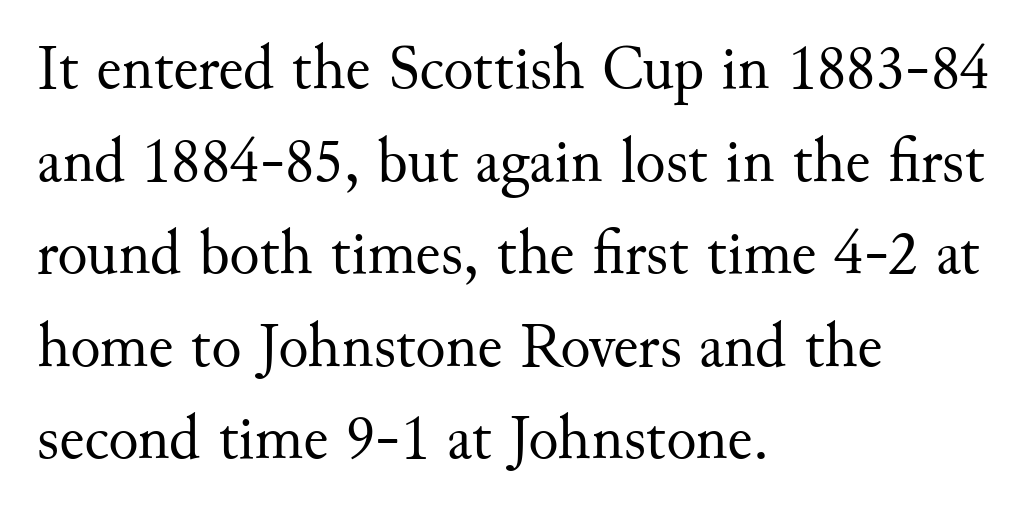
Q: Is the text bold? A: No.
Q: Is the text italic (slanted)? A: No, it is upright.
Q: Is the typeface a serif or a sans-serif typeface? A: Serif.
Q: Is the text underlined? A: No.
Q: How is the paragraph aligned? A: Left-aligned.
Q: Is the spacing between letters normal or unusually wide? A: Normal.
Q: Is the spacing between lines tight, normal or loose? A: Normal.
Q: Width (condensed, normal, or wide)? A: Normal.
Q: Stroke contrast? A: Medium.
Q: x-height? A: Small.
Q: Monospaced? A: No.
